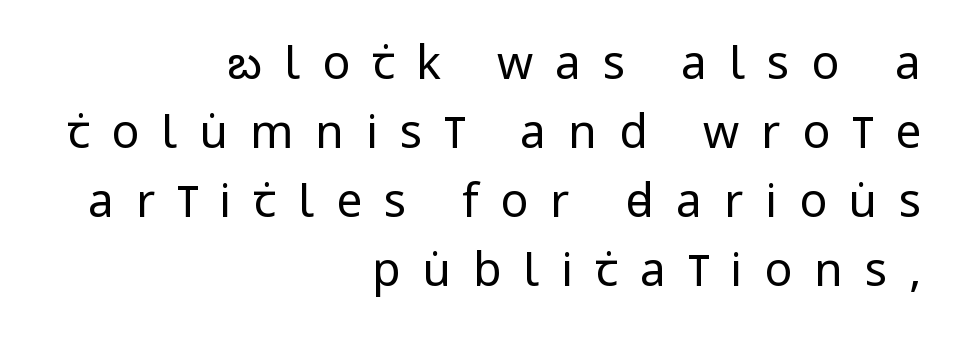
No italicization has been applied; the sample stays upright. Type style note: lacks serifs. The horizontal fit of the characters is loose and conspicuously gappy. This sample has the flowing, uneven cadence of proportional lettering. Glance below the letters and you will spot only blank space. Short and long lines alike share a common ending point at right.
